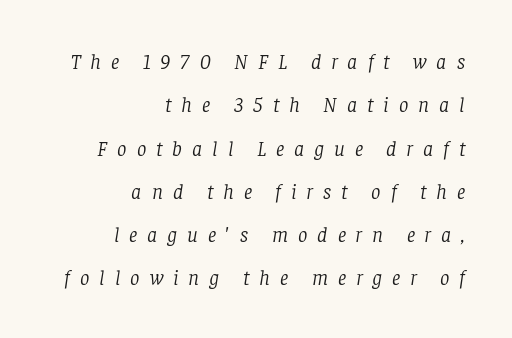
Clear beneath every line of the passage. Each new line begins a long way beneath the previous one. This sample uses expanded letter spacing, leaving extra air between glyphs. A flush-right, rag-left setting is used for this passage.
